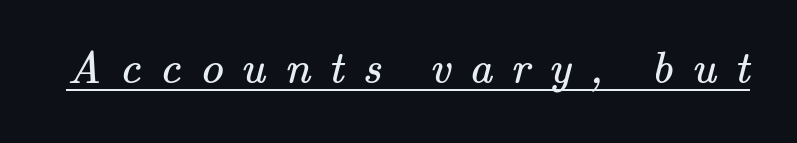
Is there an underline? Yes — a line sits under the letters. The weight tops out at a normal text grade. Inter-character spacing is expanded well beyond the font's built-in metrics. Think of a printed novel: that variable character pitch is what you see here. Regarding serifs, this sample has them.
